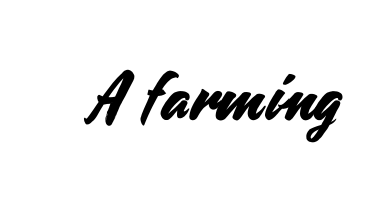
{"serif": "no", "width": "normal", "stroke_contrast": "medium", "x_height": "small", "monospaced": "no", "underline": "no", "letter_spacing": "normal", "letter_spacing_em": 0.0, "glyph_px": 67}
